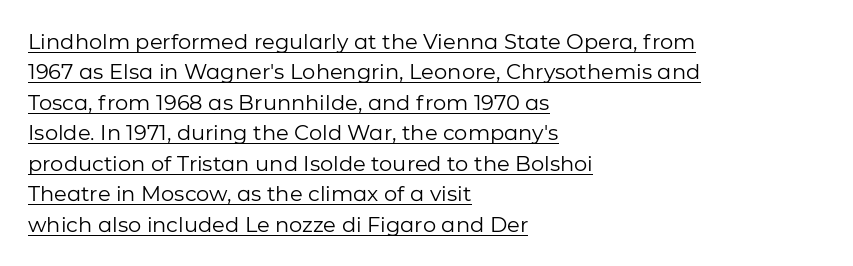
The image shows 21 px text type, upright; set left-aligned, normal line spacing (1.45x), normal letter spacing, underlined.
